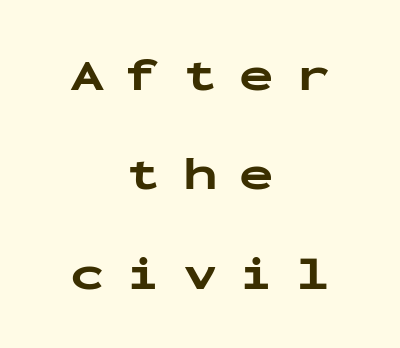
The image shows 46 px bold, wide sans-serif type, upright, monospaced; set centered, loose line spacing (2.16x), unusually wide letter spacing (+0.48 em), not underlined; low stroke contrast and a medium x-height.
